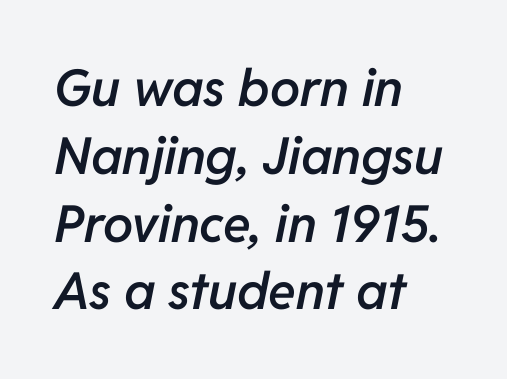
{"italic": "yes", "lean": "right", "slant_degrees": 11, "bold": "semi", "weight": "semibold", "width": "normal", "stroke_contrast": "low", "x_height": "medium", "monospaced": "no", "underline": "no", "align": "left", "line_spacing": "normal", "line_spacing_ratio": 1.33, "letter_spacing": "normal", "letter_spacing_em": 0.0, "glyph_px": 51}
